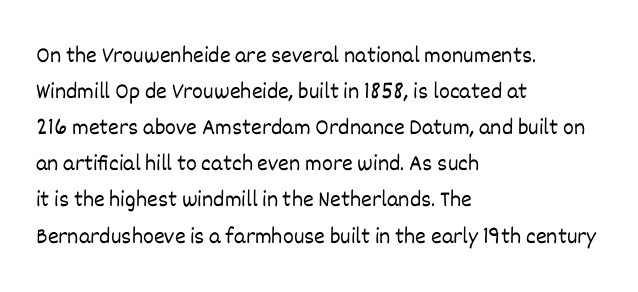
Q: Is the text bold? A: No.
Q: Is the text italic (slanted)? A: No, it is upright.
Q: Is the text underlined? A: No.
Q: How is the paragraph aligned? A: Left-aligned.
Q: Is the spacing between letters normal or unusually wide? A: Normal.
Q: Is the spacing between lines tight, normal or loose? A: Normal.
